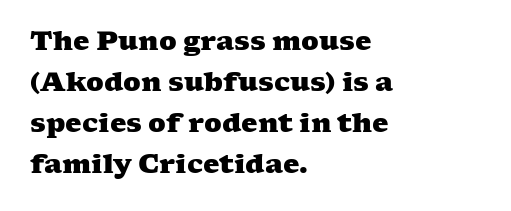
The image shows 26 px bold type; set left-aligned, normal line spacing (1.58x), normal letter spacing, not underlined.
